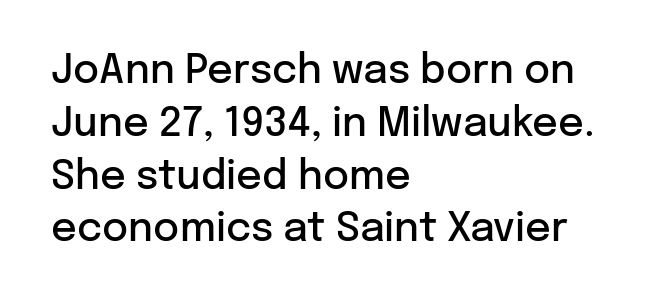
{"serif": "no", "italic": "no", "bold": "semi", "weight": "semibold", "width": "normal", "stroke_contrast": "low", "x_height": "medium", "monospaced": "no", "underline": "no", "align": "left", "line_spacing": "normal", "line_spacing_ratio": 1.32, "letter_spacing": "normal", "letter_spacing_em": 0.0, "glyph_px": 40}
